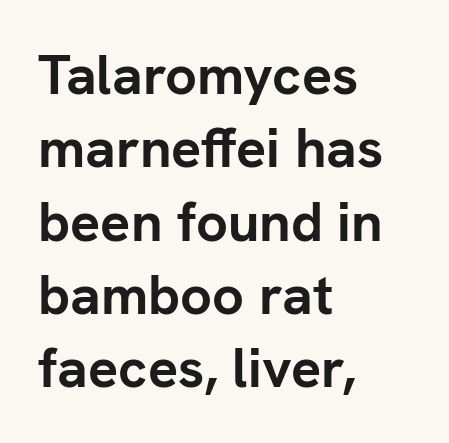
Q: Is the text bold? A: Yes.
Q: Is the text italic (slanted)? A: No, it is upright.
Q: Is the typeface a serif or a sans-serif typeface? A: Sans-serif.
Q: Is the text underlined? A: No.
Q: How is the paragraph aligned? A: Left-aligned.
Q: Is the spacing between letters normal or unusually wide? A: Normal.
Q: Is the spacing between lines tight, normal or loose? A: Normal.
Q: Width (condensed, normal, or wide)? A: Normal.
Q: Stroke contrast? A: Low.
Q: x-height? A: Medium.
Q: Monospaced? A: No.
